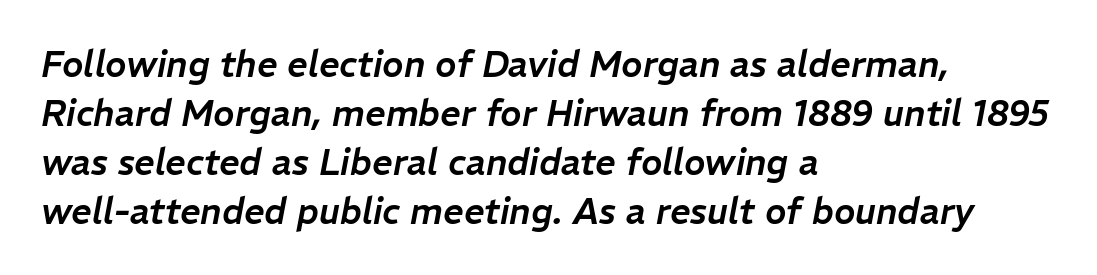
The image shows 36 px text type, italic (leaning right); set left-aligned, normal line spacing (1.36x), normal letter spacing, not underlined; low stroke contrast and a medium x-height.
